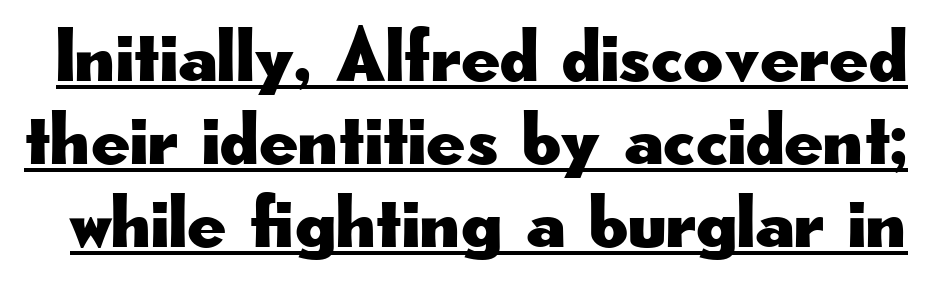
The image shows 77 px wide sans-serif type, upright; set tight line spacing (1.08x), normal letter spacing, underlined; low stroke contrast and a small x-height.
